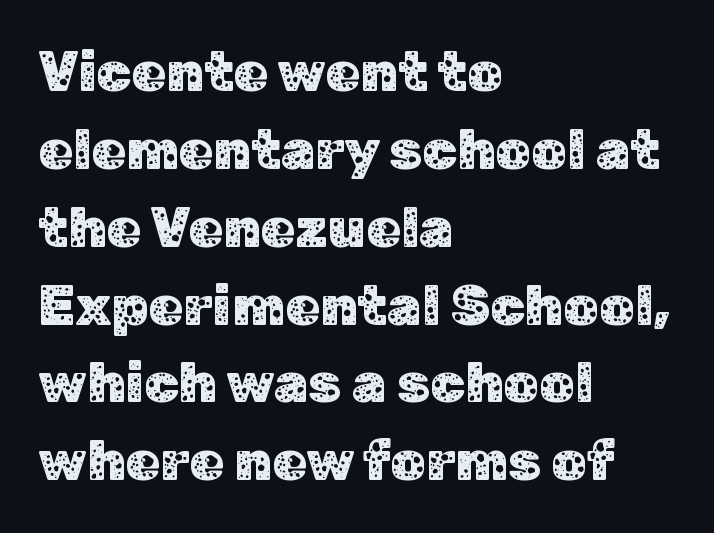
{"serif": "no", "italic": "no", "width": "normal", "stroke_contrast": "low", "x_height": "medium", "monospaced": "no", "underline": "no", "align": "left", "line_spacing": "normal", "line_spacing_ratio": 1.39, "letter_spacing": "normal", "letter_spacing_em": 0.0, "glyph_px": 56}
